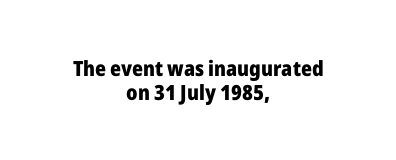
{"italic": "no", "bold": "yes", "underline": "no", "align": "center", "line_spacing": "tight", "line_spacing_ratio": 1.12, "letter_spacing": "normal", "letter_spacing_em": 0.0, "glyph_px": 21}
